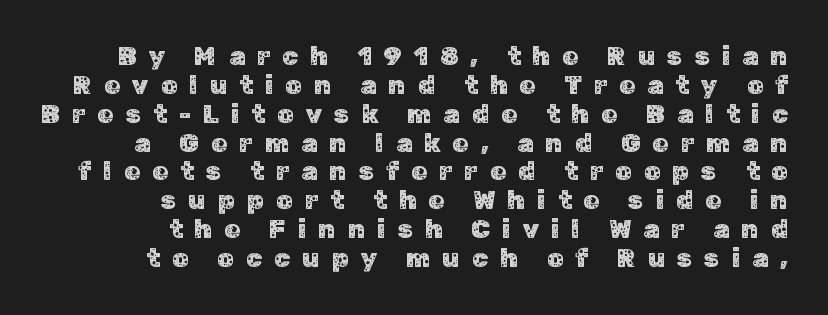
The image shows 26 px text type, upright; set right-aligned, tight line spacing (1.11x), unusually wide letter spacing (+0.46 em), not underlined.
